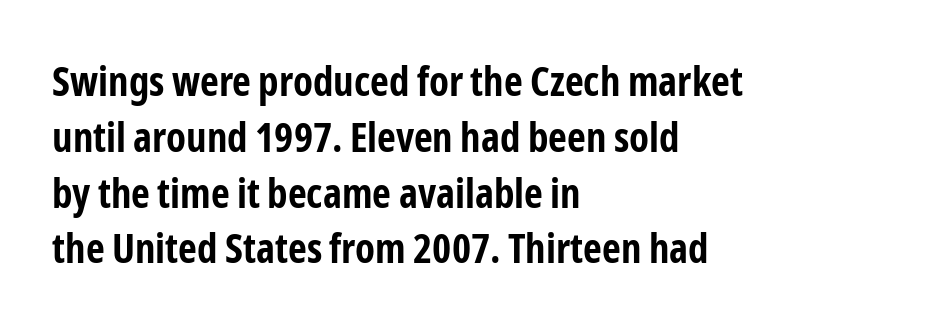
The line texture is even and compact thanks to regular tracking. Descenders hang freely into open space. Leading: standard. Heft: maximum for text — a bold. The text block is weighted toward the left margin, trailing off unevenly rightward. This is sans-serif lettering, the kind often seen on screens and signage.
